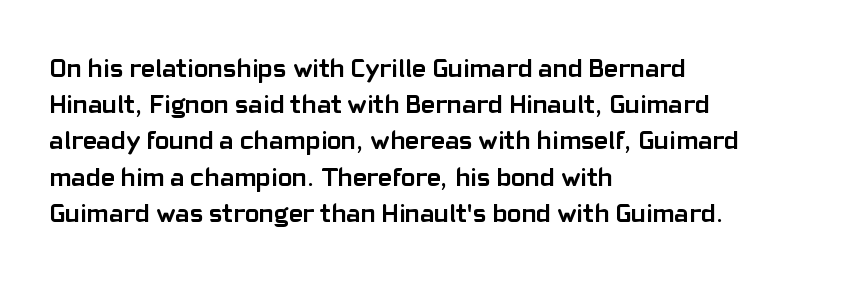
Does the weight exceed regular? Yes, all the way to bold. Inter-character spacing is left at the font's built-in metrics. If you drew a ruler down the left edge, every line would touch it. Only glyphs here, with clear space below each row. This sample keeps an unexceptional amount of space between lines.
